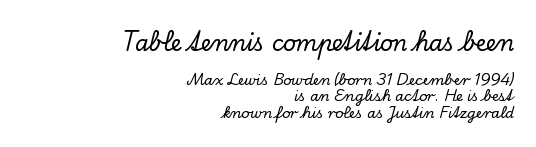
The letters sit at their default tracking, neither squeezed nor spread. Visually, the top section dominates because its glyphs are scaled up. The zone under the glyphs is completely vacant.
